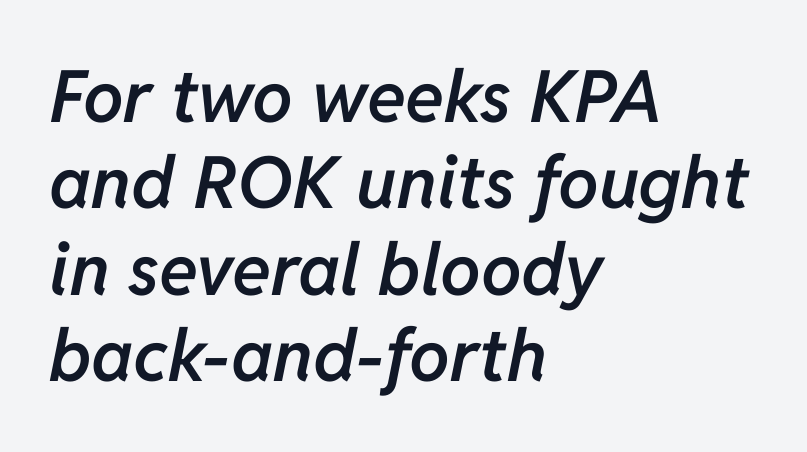
This rendering leaves character spacing at its baseline value. The glyphs have the mass of a demibold cut, below bold. Visually the block forms a straight wall on the left and a jagged coastline on the right. The axis of the letterforms is tilted away from vertical. Letters rest on an invisible, unmarked baseline. These lines are rendered in a variable-pitch font.
